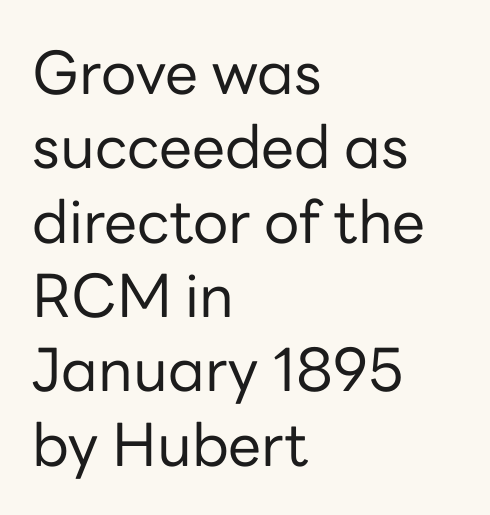
Q: Is the text bold? A: No.
Q: Is the text italic (slanted)? A: No, it is upright.
Q: Is the typeface a serif or a sans-serif typeface? A: Sans-serif.
Q: Is the text underlined? A: No.
Q: How is the paragraph aligned? A: Left-aligned.
Q: Is the spacing between letters normal or unusually wide? A: Normal.
Q: Is the spacing between lines tight, normal or loose? A: Normal.
Q: Width (condensed, normal, or wide)? A: Normal.
Q: Stroke contrast? A: Low.
Q: x-height? A: Medium.
Q: Monospaced? A: No.
